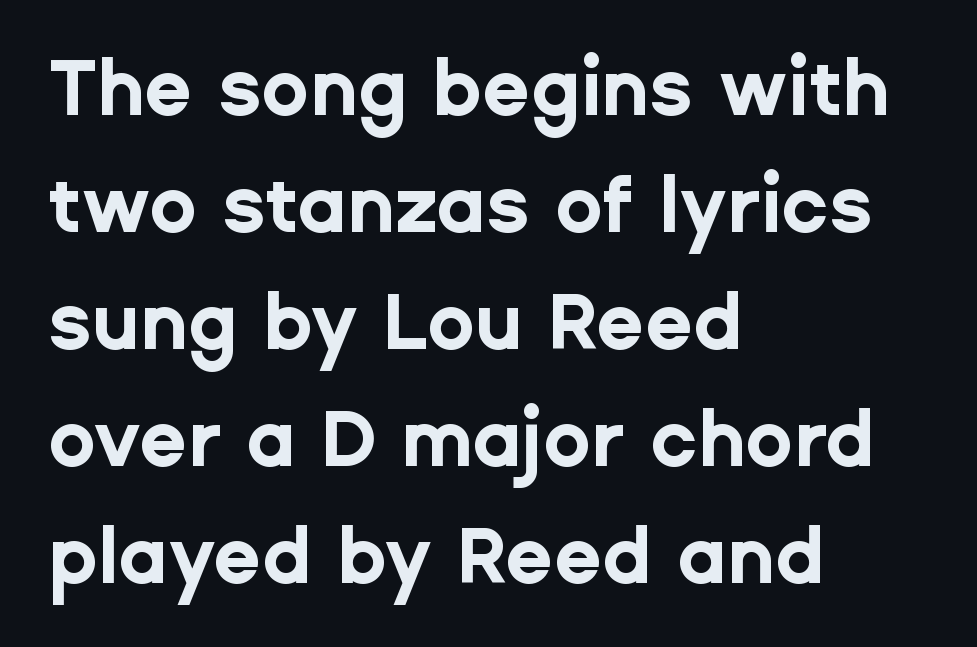
No word sits above an underline. A student would call this left alignment; a typographer would say flush left, rag right. Italic? Not at all — the glyphs are vertical. A sans-serif font was chosen for this passage. The letters sit at their default tracking, neither squeezed nor spread.
